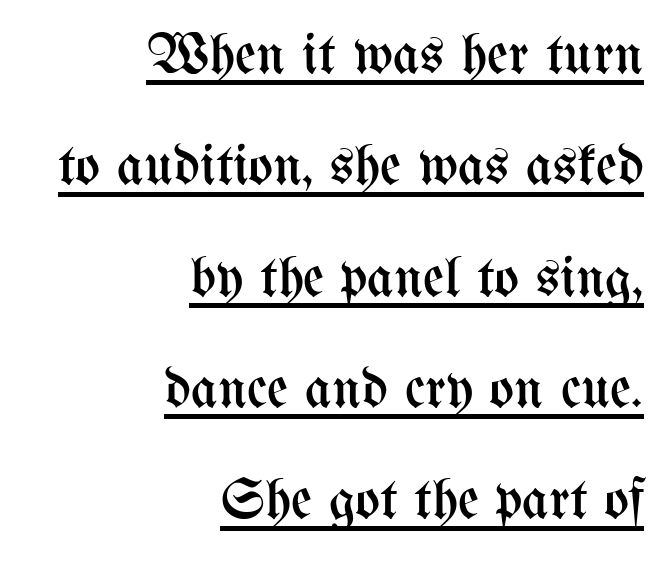
The image shows 58 px regular-weight, condensed type, upright; set right-aligned, loose line spacing (1.92x), normal letter spacing, underlined; medium stroke contrast and a medium x-height.
